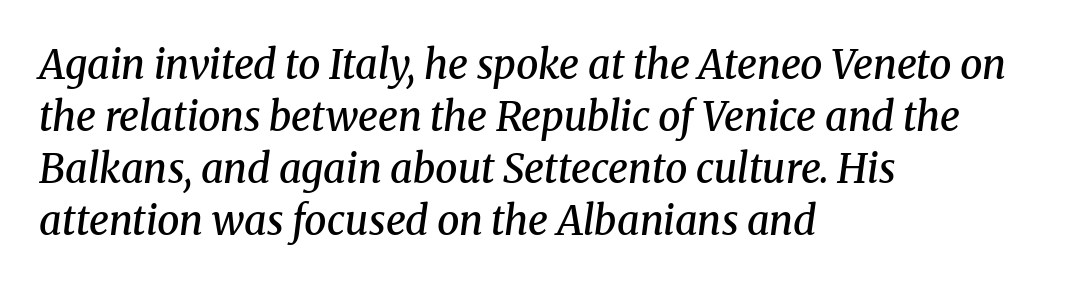
Q: Is the text bold? A: Semi-bold.
Q: Is the text italic (slanted)? A: Yes, it leans right by about 8 degrees.
Q: Is the typeface a serif or a sans-serif typeface? A: Serif.
Q: Is the text underlined? A: No.
Q: How is the paragraph aligned? A: Left-aligned.
Q: Is the spacing between letters normal or unusually wide? A: Normal.
Q: Is the spacing between lines tight, normal or loose? A: Normal.
Q: Width (condensed, normal, or wide)? A: Normal.
Q: Stroke contrast? A: Medium.
Q: x-height? A: Medium.
Q: Monospaced? A: No.
